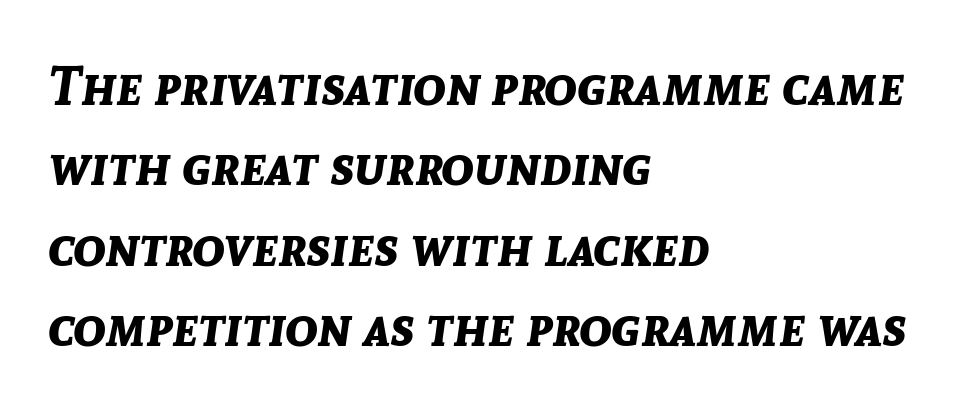
Q: Is the text bold? A: Yes.
Q: Is the text italic (slanted)? A: Yes, it leans right by about 8 degrees.
Q: Is the text underlined? A: No.
Q: How is the paragraph aligned? A: Left-aligned.
Q: Is the spacing between letters normal or unusually wide? A: Normal.
Q: Is the spacing between lines tight, normal or loose? A: Normal.
Q: Width (condensed, normal, or wide)? A: Normal.
Q: Stroke contrast? A: Low.
Q: x-height? A: Medium.
Q: Monospaced? A: No.
